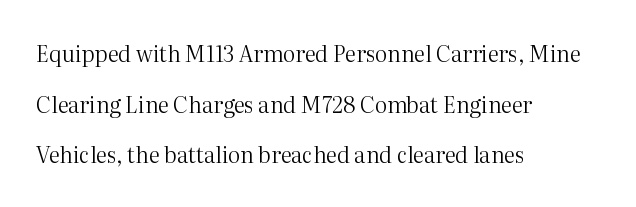
Q: Is the text bold? A: No.
Q: Is the text italic (slanted)? A: No, it is upright.
Q: Is the text underlined? A: No.
Q: How is the paragraph aligned? A: Left-aligned.
Q: Is the spacing between letters normal or unusually wide? A: Normal.
Q: Is the spacing between lines tight, normal or loose? A: Loose.
